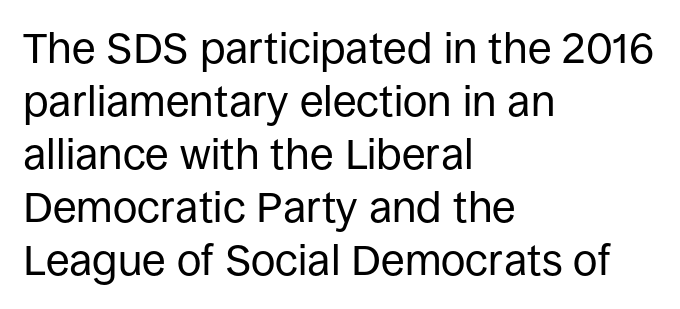
{"serif": "no", "italic": "no", "bold": "no", "weight": "regular", "width": "normal", "stroke_contrast": "low", "x_height": "large", "monospaced": "no", "underline": "no", "align": "left", "line_spacing_ratio": 1.23, "letter_spacing": "normal", "letter_spacing_em": 0.0, "glyph_px": 43}
